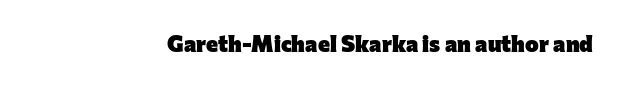
Notice how thick the strokes are: this is what a full bold looks like. In terms of letterspacing, this is plain default setting. The specimen omits any rule beneath the text block's lines. The lettering stays uniformly vertical, giving the passage a roman look.
